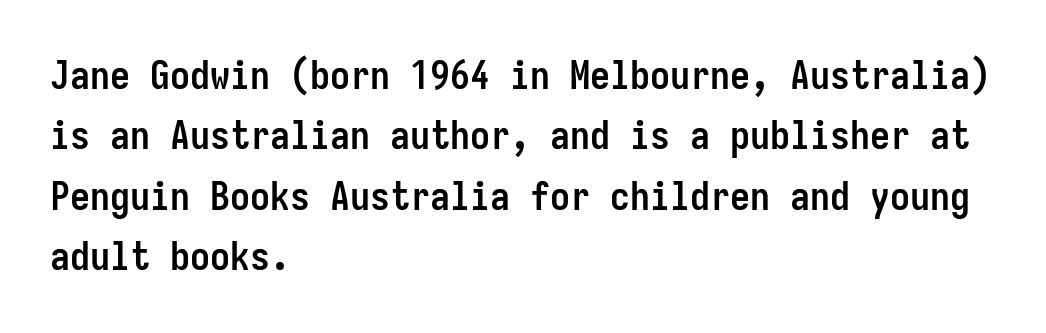
The image shows 40 px semibold, condensed sans-serif type, upright, monospaced; set left-aligned, normal line spacing (1.51x), normal letter spacing, not underlined; low stroke contrast and a medium x-height.
